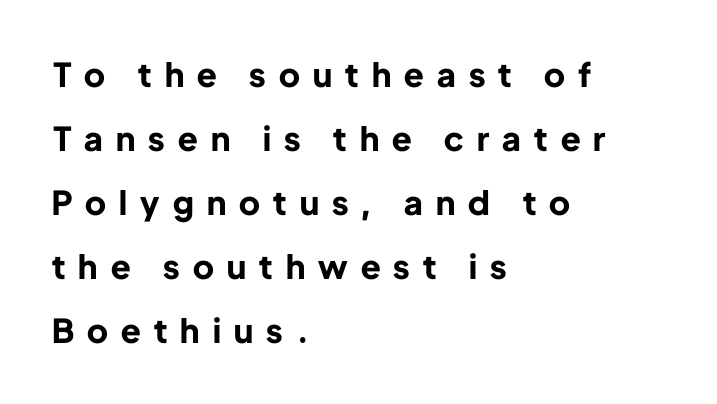
Q: Is the text bold? A: Yes.
Q: Is the text italic (slanted)? A: No, it is upright.
Q: Is the typeface a serif or a sans-serif typeface? A: Sans-serif.
Q: Is the text underlined? A: No.
Q: How is the paragraph aligned? A: Left-aligned.
Q: Is the spacing between letters normal or unusually wide? A: Unusually wide.
Q: Is the spacing between lines tight, normal or loose? A: Loose.
Q: Width (condensed, normal, or wide)? A: Normal.
Q: Stroke contrast? A: Low.
Q: x-height? A: Medium.
Q: Monospaced? A: No.
